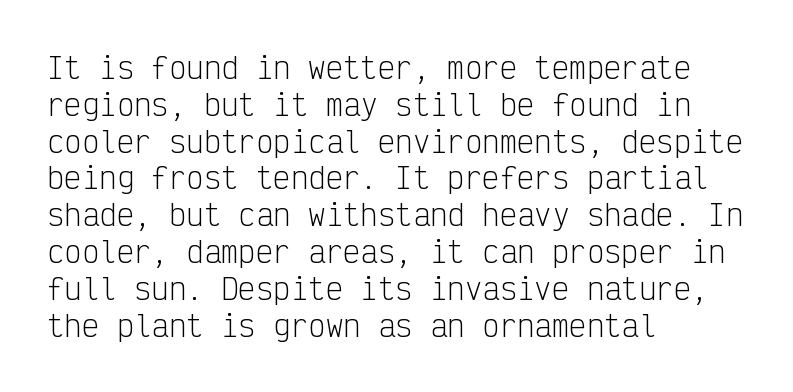
The image shows 29 px light, condensed sans-serif type, upright, monospaced; set left-aligned, normal line spacing (1.27x), normal letter spacing, not underlined; low stroke contrast and a medium x-height.
